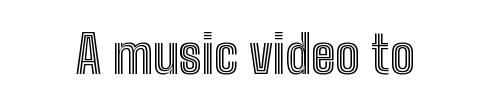
The image shows 52 px condensed type, upright; set normal letter spacing, not underlined; a medium x-height.
